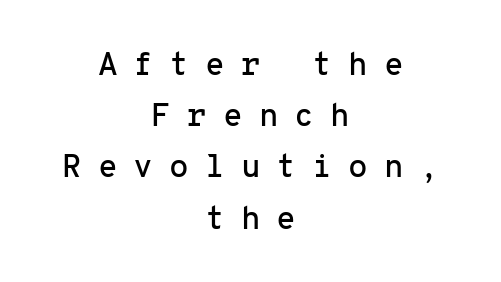
Tracking here is generous; glyphs stand well apart from one another. A typesetter would call this monospace, since all characters share one set width. The passage shown is not underscored anywhere. Leading: standard. The typesetter chose a symmetrical, centered arrangement here.
